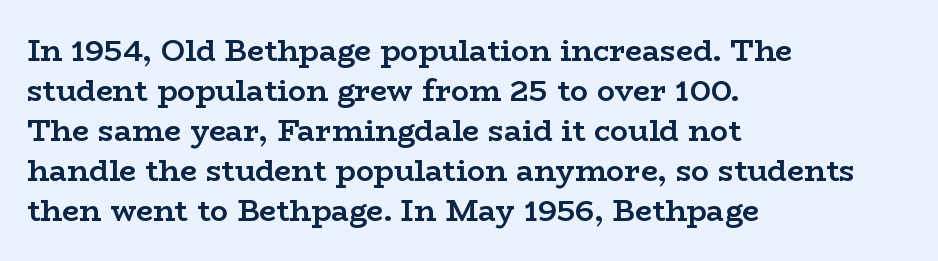
{"serif": "yes", "italic": "no", "bold": "yes", "weight": "semibold", "width": "wide", "stroke_contrast": "low", "x_height": "medium", "monospaced": "no", "underline": "no", "align": "left", "line_spacing": "normal", "line_spacing_ratio": 1.33, "letter_spacing": "normal", "letter_spacing_em": 0.0, "glyph_px": 30}
